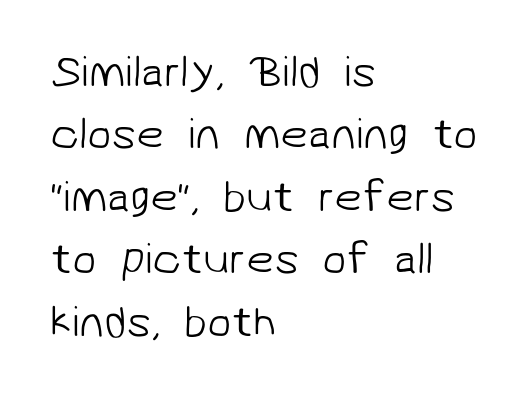
The image shows 44 px light sans-serif type; set left-aligned, normal line spacing (1.42x), normal letter spacing, not underlined; low stroke contrast and a medium x-height.
